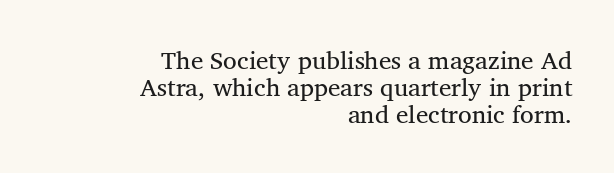
The image shows 25 px text type, upright; set right-aligned, tight line spacing (1.09x), normal letter spacing, not underlined.
